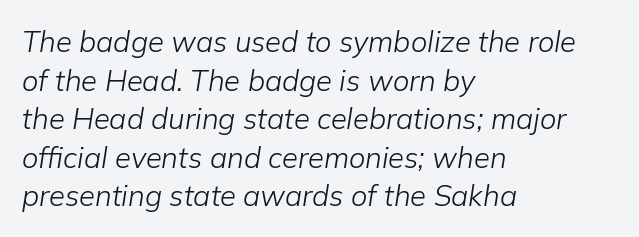
Q: Is the text bold? A: No.
Q: Is the text italic (slanted)? A: Yes, it leans right by about 9 degrees.
Q: Is the text underlined? A: No.
Q: How is the paragraph aligned? A: Left-aligned.
Q: Is the spacing between letters normal or unusually wide? A: Normal.
Q: Is the spacing between lines tight, normal or loose? A: Normal.
Q: Width (condensed, normal, or wide)? A: Normal.
Q: Stroke contrast? A: Low.
Q: x-height? A: Medium.
Q: Monospaced? A: No.
